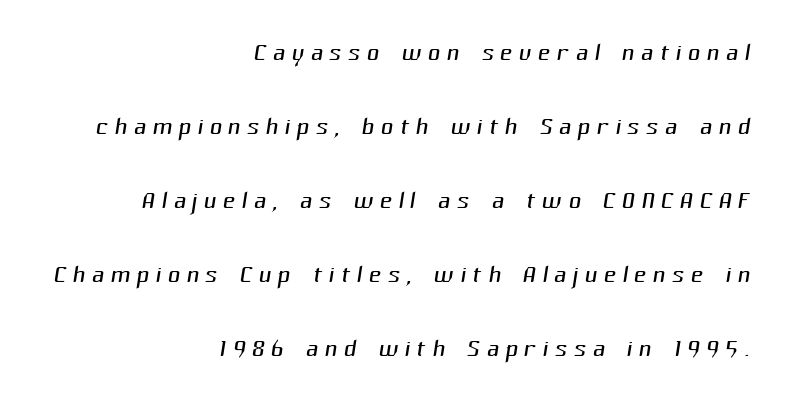
Successive baselines arrive slowly, with a big drop between each. Any mark beneath the type? The region is blank. The characters display no serif detailing; their extremities are plain. The rendering uses natural spacing where letterforms have individual widths. Each line ends at the same right margin while the left side varies.
